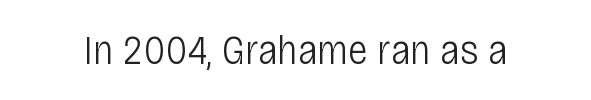
{"serif": "no", "italic": "no", "bold": "no", "weight": "light", "width": "condensed", "stroke_contrast": "low", "x_height": "large", "monospaced": "no", "underline": "no", "letter_spacing": "normal", "letter_spacing_em": 0.0, "glyph_px": 42}
